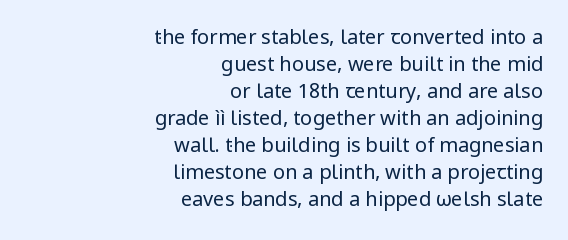
The image shows 20 px text type, upright; set right-aligned, normal line spacing (1.35x), normal letter spacing, not underlined.
